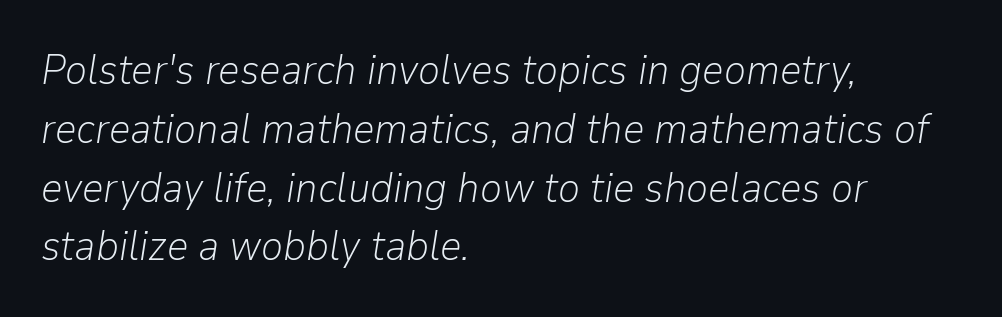
Ink coverage per letter is moderate at most. Varying glyph widths throughout — classic text-font behaviour. The passage shown has conventional tracking throughout. The glyphs are unaccompanied by any horizontal stroke below them. The rendering uses a moderate line-height, typical for paragraphs.
